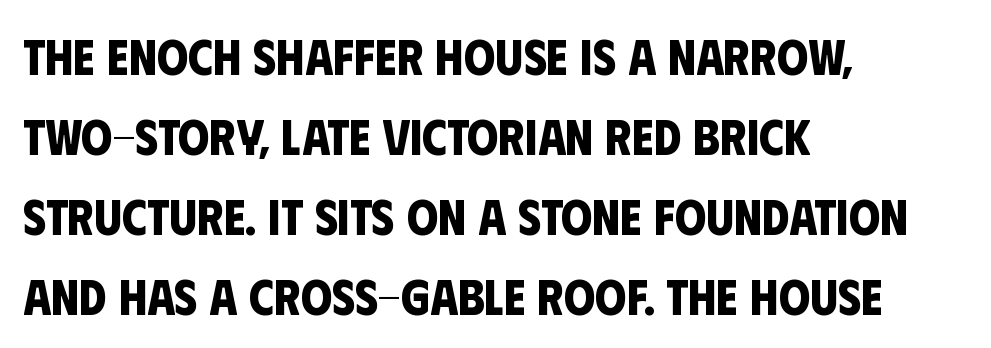
Q: Is the text bold? A: Yes.
Q: Is the typeface a serif or a sans-serif typeface? A: Sans-serif.
Q: Is the text underlined? A: No.
Q: How is the paragraph aligned? A: Left-aligned.
Q: Is the spacing between letters normal or unusually wide? A: Normal.
Q: Is the spacing between lines tight, normal or loose? A: Normal.
Q: Width (condensed, normal, or wide)? A: Condensed.
Q: Stroke contrast? A: Low.
Q: x-height? A: Large.
Q: Monospaced? A: No.
